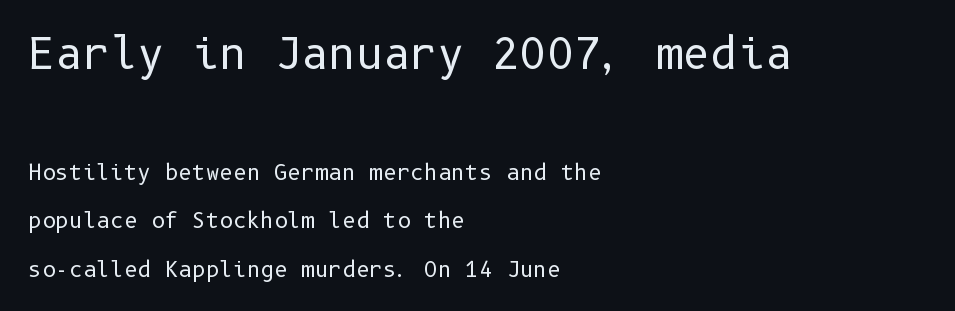
Q: Is the text bold? A: No.
Q: Is the text italic (slanted)? A: No, it is upright.
Q: Is the typeface a serif or a sans-serif typeface? A: Sans-serif.
Q: Is the text underlined? A: No.
Q: How is the paragraph aligned? A: Left-aligned.
Q: Is the spacing between letters normal or unusually wide? A: Normal.
Q: Is the spacing between lines tight, normal or loose? A: Loose.
Q: Which block of text is set in a larger size, the first (top) or the second (bottom)? A: The first (top) one.
Q: Width (condensed, normal, or wide)? A: Normal.
Q: Stroke contrast? A: Low.
Q: x-height? A: Medium.
